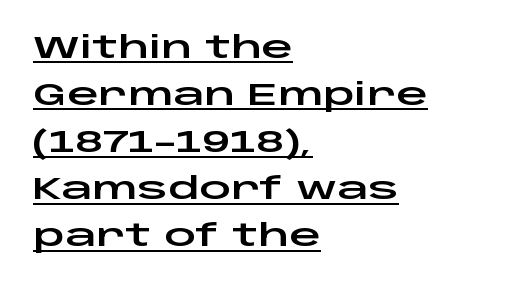
Posture: vertical. Tracking here is standard; glyphs follow each other at the usual distance. The words here are underlined. Baseline-to-baseline distance is the conventional proportion of letter height. Varying glyph widths throughout — classic text-font behaviour. Line starts are locked; line ends wander.
